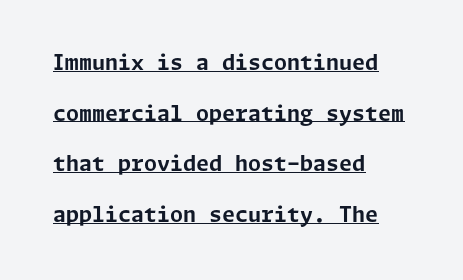
{"italic": "no", "bold": "yes", "underline": "yes", "align": "left", "line_spacing": "loose", "line_spacing_ratio": 2.41, "letter_spacing": "normal", "letter_spacing_em": 0.0, "glyph_px": 21}
